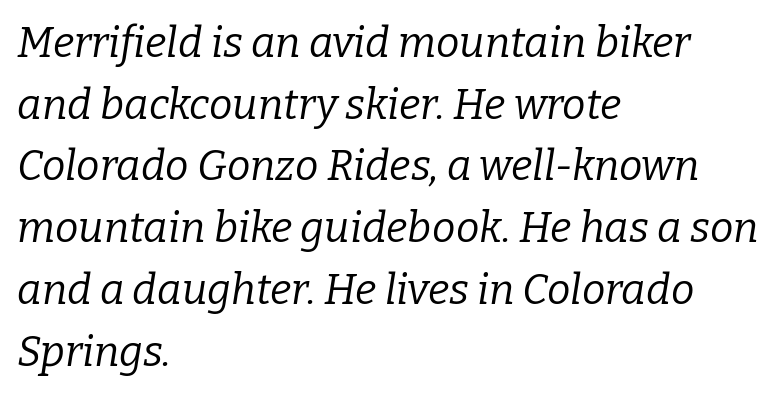
Q: Is the text bold? A: No.
Q: Is the text italic (slanted)? A: Yes, it leans right by about 9 degrees.
Q: Is the typeface a serif or a sans-serif typeface? A: Serif.
Q: Is the text underlined? A: No.
Q: How is the paragraph aligned? A: Left-aligned.
Q: Is the spacing between letters normal or unusually wide? A: Normal.
Q: Is the spacing between lines tight, normal or loose? A: Normal.
Q: Width (condensed, normal, or wide)? A: Normal.
Q: Stroke contrast? A: Low.
Q: x-height? A: Medium.
Q: Monospaced? A: No.
